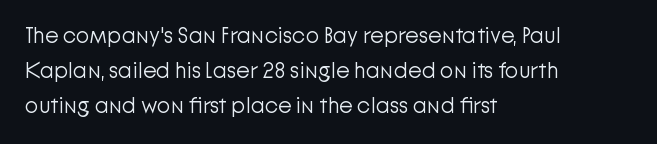
The image shows 22 px text type, upright; set left-aligned, normal line spacing (1.6x), normal letter spacing, not underlined.
